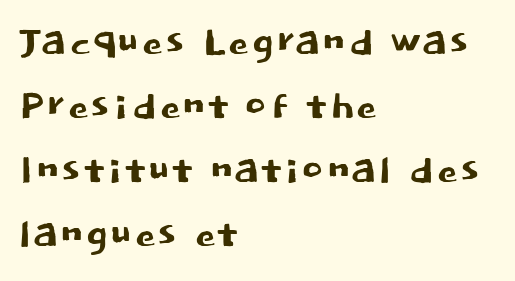
{"serif": "no", "italic": "no", "width": "normal", "stroke_contrast": "low", "x_height": "large", "monospaced": "no", "underline": "no", "align": "left", "line_spacing_ratio": 1.21, "letter_spacing": "normal", "letter_spacing_em": 0.0, "glyph_px": 53}
